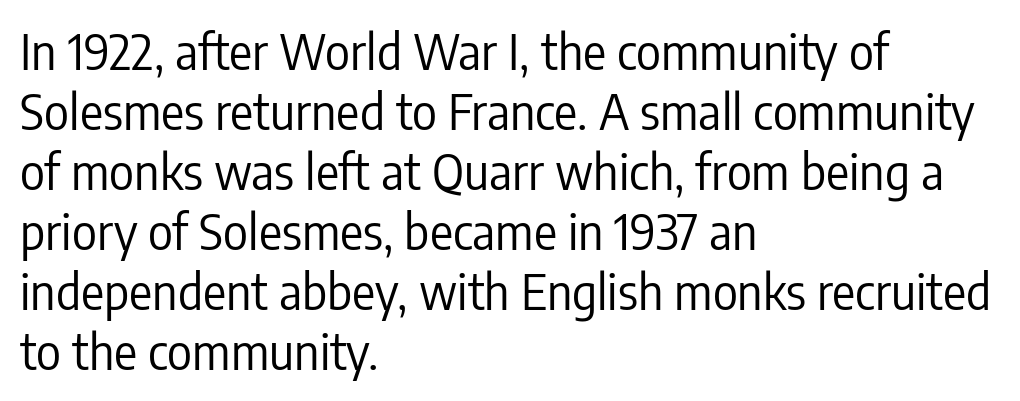
{"serif": "no", "italic": "no", "bold": "no", "weight": "regular", "width": "condensed", "stroke_contrast": "low", "x_height": "medium", "monospaced": "no", "underline": "no", "align": "left", "line_spacing": "normal", "line_spacing_ratio": 1.25, "letter_spacing": "normal", "letter_spacing_em": 0.0, "glyph_px": 48}
